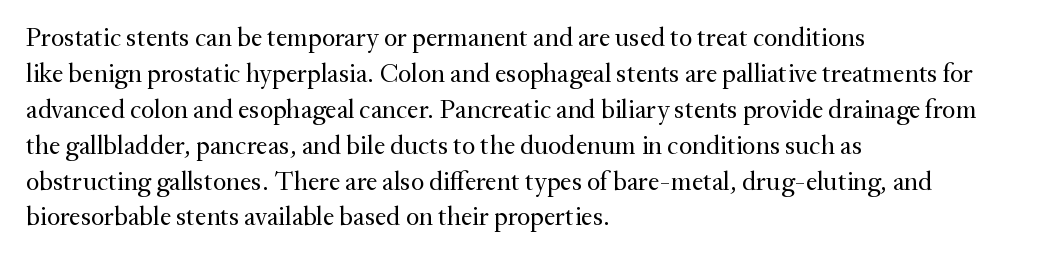
Q: Is the text bold? A: No.
Q: Is the text italic (slanted)? A: No, it is upright.
Q: Is the text underlined? A: No.
Q: How is the paragraph aligned? A: Left-aligned.
Q: Is the spacing between letters normal or unusually wide? A: Normal.
Q: Is the spacing between lines tight, normal or loose? A: Normal.
